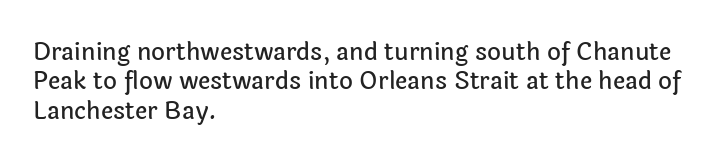
Q: Is the text italic (slanted)? A: No, it is upright.
Q: Is the text underlined? A: No.
Q: How is the paragraph aligned? A: Left-aligned.
Q: Is the spacing between letters normal or unusually wide? A: Normal.
